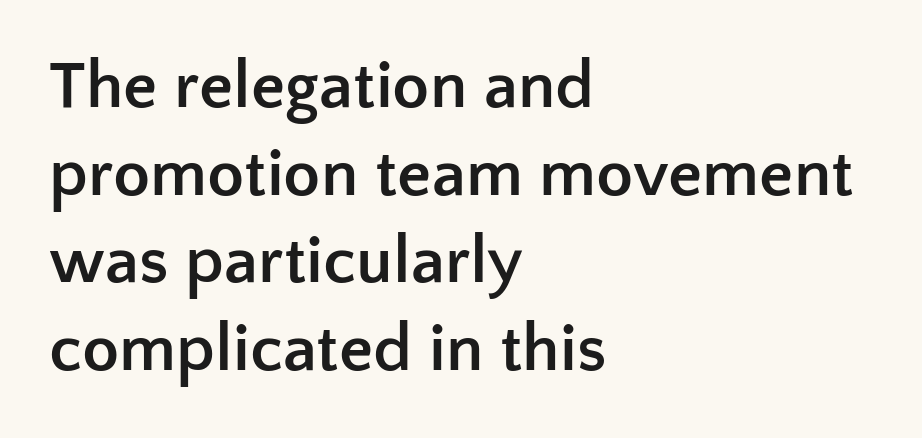
The glyphs have the mass of a bold cut. How would I describe the line gaps? Plain and ordinary. Inter-character spacing is left at the font's built-in metrics. Spacing verdict: proportional, widths tailored to each character.
